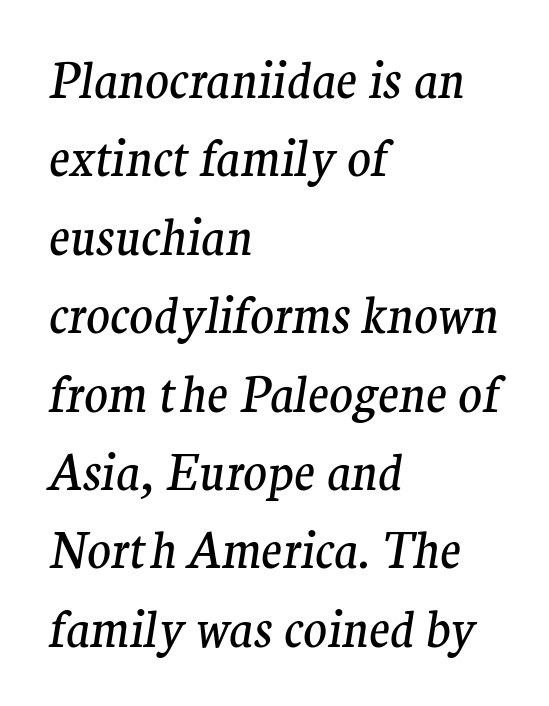
{"serif": "yes", "italic": "yes", "lean": "right", "slant_degrees": 9, "bold": "no", "weight": "regular", "width": "normal", "stroke_contrast": "medium", "x_height": "medium", "monospaced": "no", "underline": "no", "align": "left", "line_spacing": "normal", "line_spacing_ratio": 1.6, "letter_spacing": "normal", "letter_spacing_em": 0.0, "glyph_px": 49}
